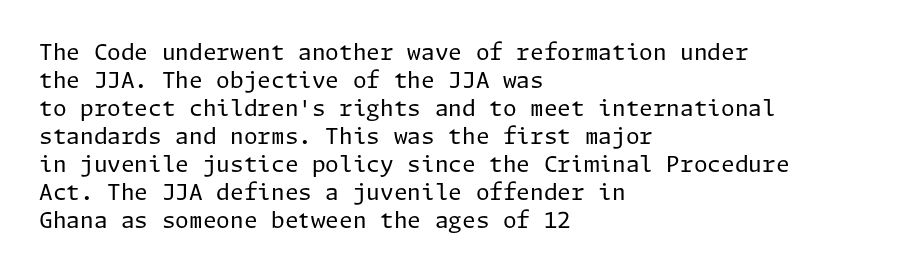
The image shows 22 px text type, upright; set left-aligned, normal line spacing (1.27x), normal letter spacing, not underlined.
